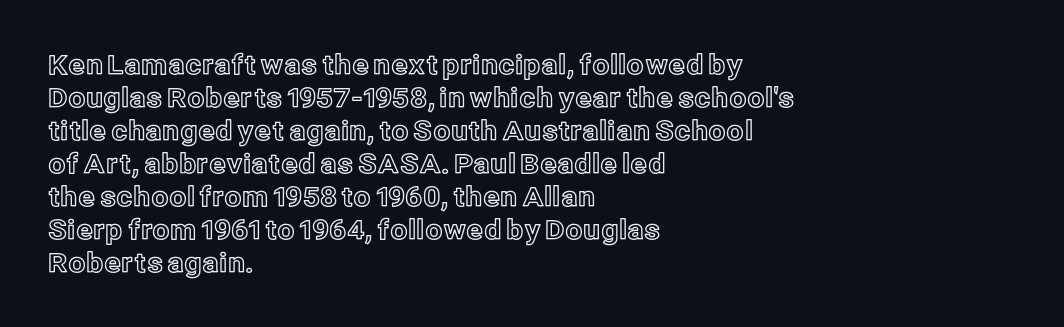
The image shows 27 px text type, upright; set left-aligned, line spacing 1.22x, normal letter spacing, not underlined.
